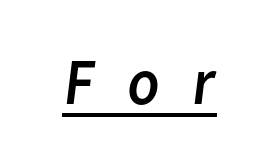
{"serif": "no", "bold": "no", "weight": "regular", "width": "normal", "stroke_contrast": "low", "x_height": "medium", "monospaced": "no", "underline": "yes", "letter_spacing": "wide", "letter_spacing_em": 0.46, "glyph_px": 66}
